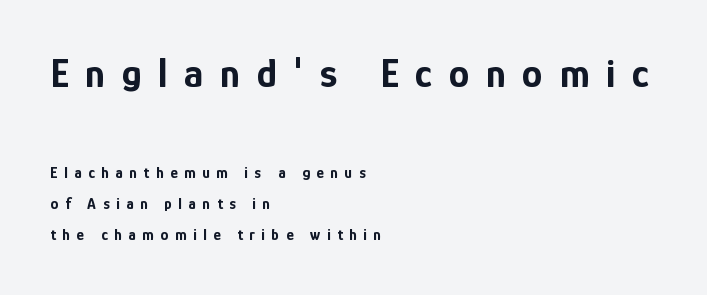
Q: Is the text bold? A: Yes.
Q: Is the text italic (slanted)? A: No, it is upright.
Q: Is the typeface a serif or a sans-serif typeface? A: Sans-serif.
Q: Is the text underlined? A: No.
Q: How is the paragraph aligned? A: Left-aligned.
Q: Is the spacing between letters normal or unusually wide? A: Unusually wide.
Q: Is the spacing between lines tight, normal or loose? A: Loose.
Q: Which block of text is set in a larger size, the first (top) or the second (bottom)? A: The first (top) one.
Q: Width (condensed, normal, or wide)? A: Condensed.
Q: Stroke contrast? A: Low.
Q: x-height? A: Medium.
Q: Monospaced? A: No.
